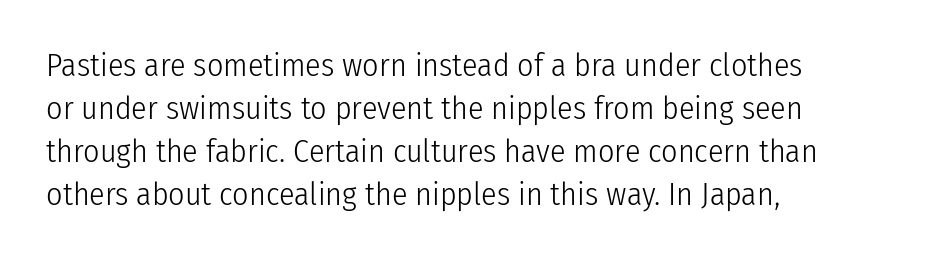
Typographically, this falls in the sans-serif category. Stroke thickness stays within the range of a standard reading face or lighter. Characters remain perfectly vertical along every line. One glance says typical: line gaps are just what's usual.
